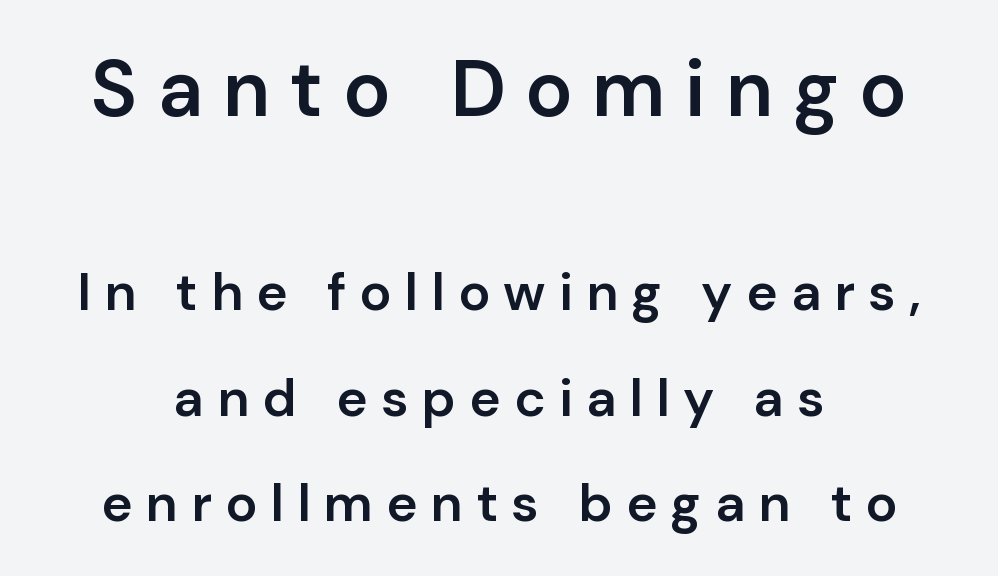
This sample has the flowing, uneven cadence of proportional lettering. Is the type bold? Partly — it's a semibold, heavier than regular but not fully bold. Horizontally, the lines are justified to the midpoint only. The space directly below the letters is spotless. The letters in the upper block stand taller than those in the block below.
